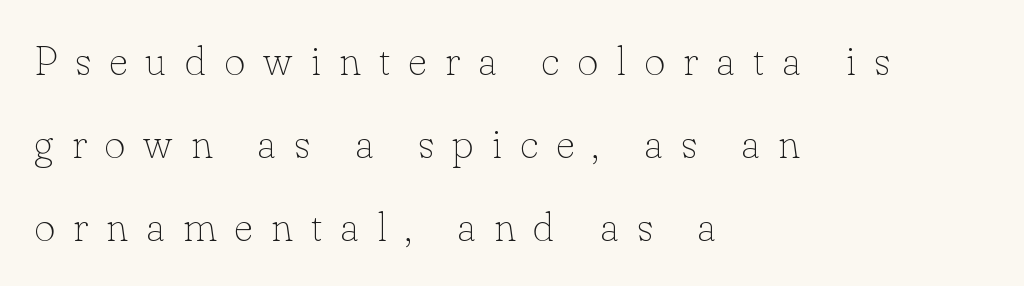
Q: Is the text bold? A: No.
Q: Is the text italic (slanted)? A: No, it is upright.
Q: Is the typeface a serif or a sans-serif typeface? A: Serif.
Q: Is the text underlined? A: No.
Q: How is the paragraph aligned? A: Left-aligned.
Q: Is the spacing between letters normal or unusually wide? A: Unusually wide.
Q: Is the spacing between lines tight, normal or loose? A: Loose.
Q: Width (condensed, normal, or wide)? A: Normal.
Q: Stroke contrast? A: Low.
Q: x-height? A: Small.
Q: Monospaced? A: No.
